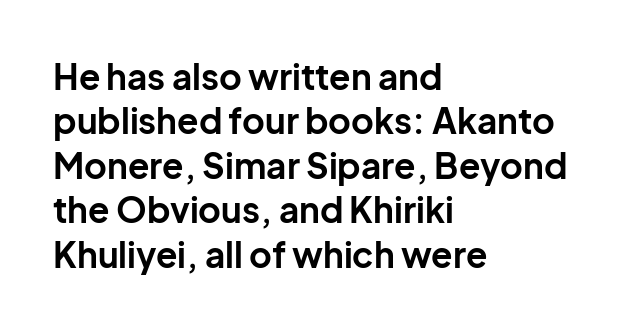
The letters advance in unequal steps, a hallmark of proportional type. Honestly, there is no underline to notice here at all. Does the type have serifs? No, each stem ends abruptly. This block has exactly the height ordinary leading produces. You'd pick this weight for a headline — it's a proper bold.
